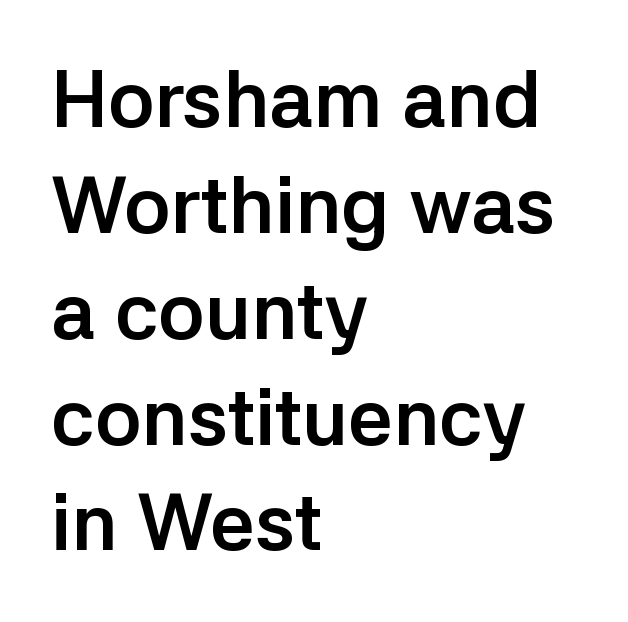
The image shows 79 px semibold sans-serif type, upright; set left-aligned, normal line spacing (1.34x), normal letter spacing, not underlined; low stroke contrast and a medium x-height.
